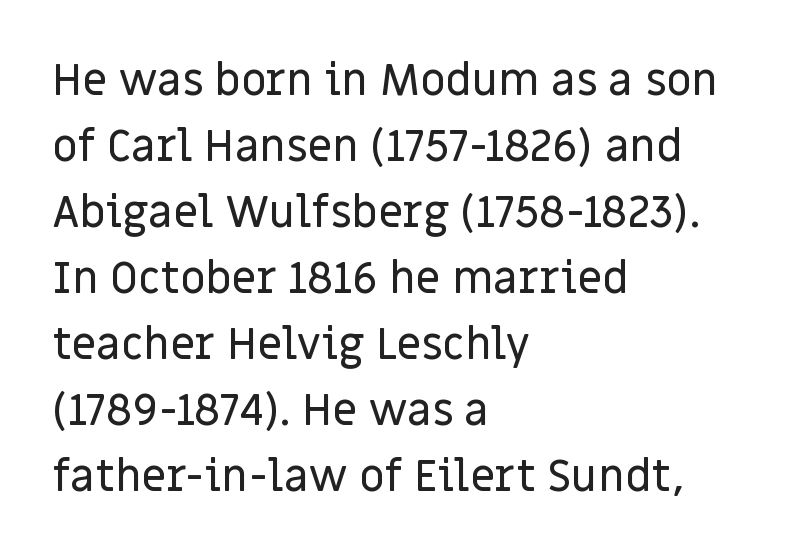
{"serif": "no", "italic": "no", "width": "normal", "stroke_contrast": "low", "x_height": "large", "monospaced": "no", "underline": "no", "align": "left", "line_spacing": "normal", "line_spacing_ratio": 1.5, "letter_spacing": "normal", "letter_spacing_em": 0.0, "glyph_px": 44}
